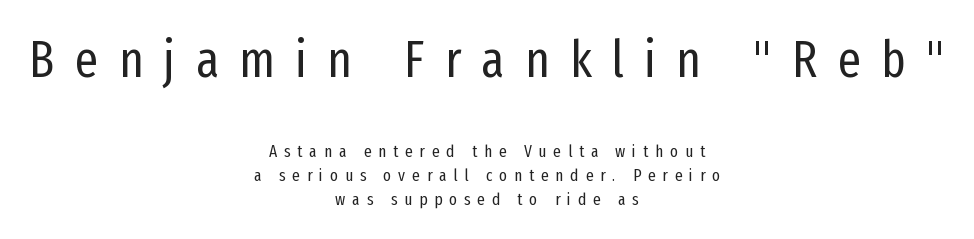
A clean baseline with only descenders dipping below it. Size hierarchy here favors the leading block over the trailing one. Style check: upright. This sample is center-justified, so both line endings float freely. Display-style spreading of the glyphs; the letterfit is very open. Counters stay open thanks to moderate or lighter strokes.
